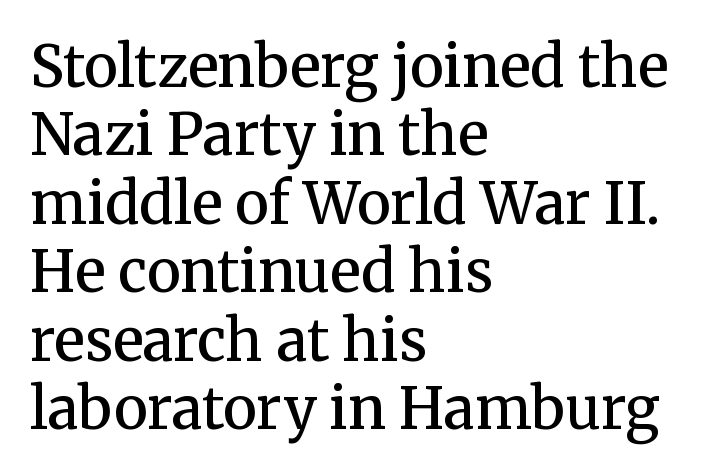
Looks like regular typesetting: each glyph gets only the width it needs. A clean baseline with only descenders dipping below it. The gaps between neighbouring characters are ordinary and unremarkable. Stroke terminals: seriffed.
